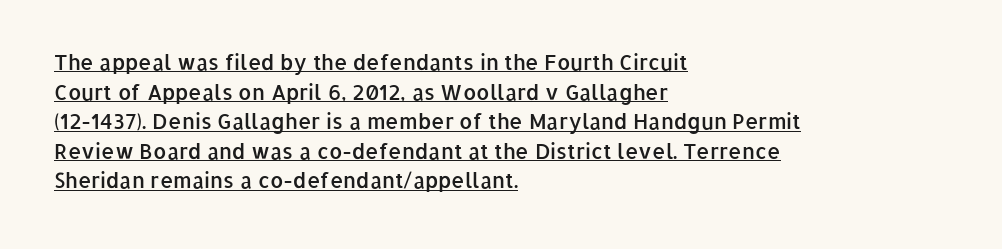
The image shows 21 px text type, upright; set left-aligned, normal line spacing (1.41x), normal letter spacing, underlined.
